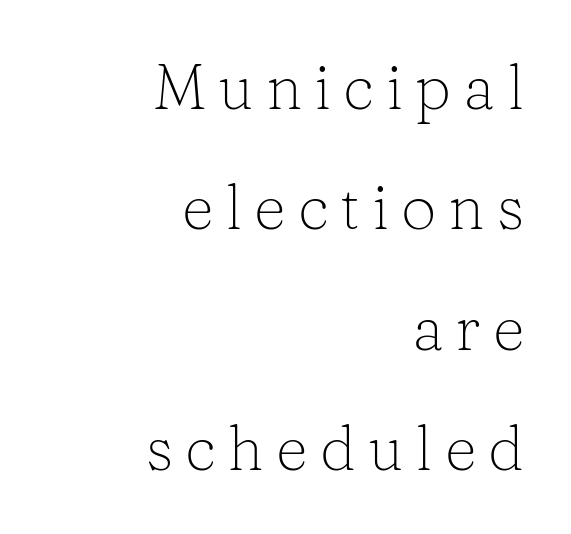
Q: Is the text bold? A: No.
Q: Is the text italic (slanted)? A: No, it is upright.
Q: Is the typeface a serif or a sans-serif typeface? A: Serif.
Q: Is the text underlined? A: No.
Q: How is the paragraph aligned? A: Right-aligned.
Q: Is the spacing between lines tight, normal or loose? A: Loose.
Q: Width (condensed, normal, or wide)? A: Normal.
Q: Stroke contrast? A: Low.
Q: x-height? A: Medium.
Q: Monospaced? A: No.
